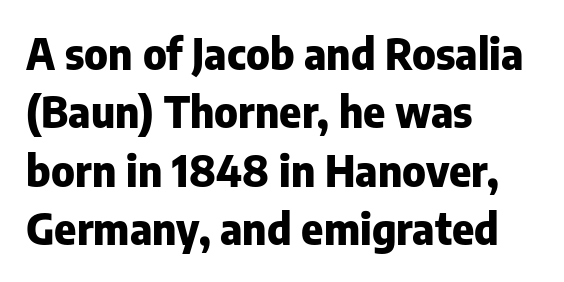
Vertically, the passage feels balanced, rows spaced as you'd expect. Here the glyphs are tracked normally, forming tight word shapes. Note: no serifs on the glyphs. Is there any slant? The stems are plumb.
